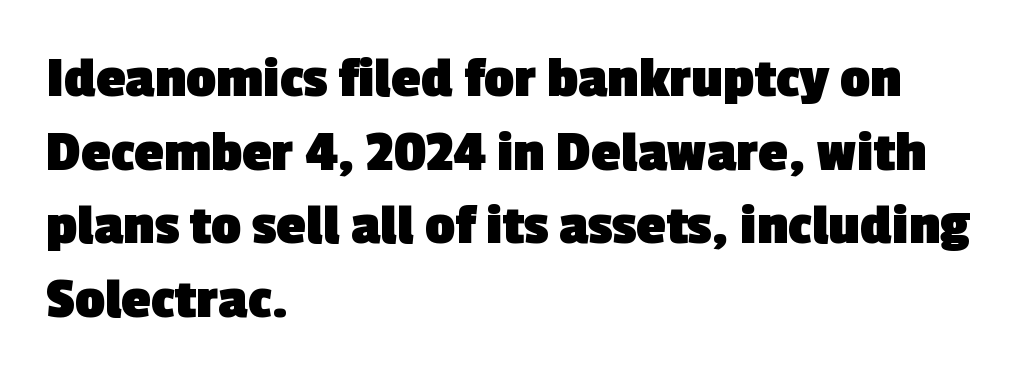
Is the block centered? No — it sits flush against the left margin. Inter-character spacing is left at the font's built-in metrics. Bare-footed words on every line. Caption: bold face, heavy strokes. Is there much room between lines? A standard amount, neither cramped nor airy. Proportional: the letters do not fall into vertical columns.
